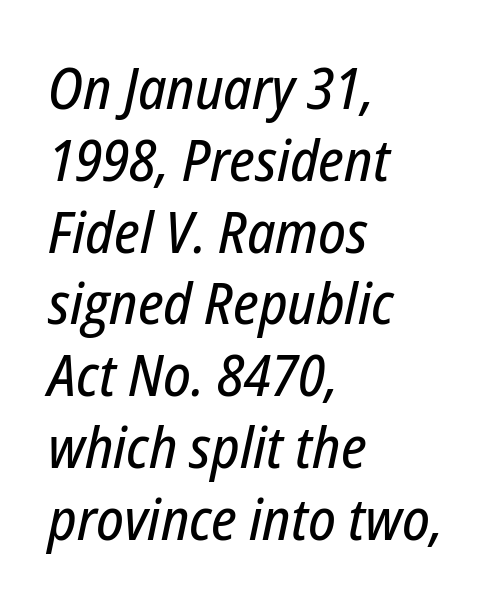
Q: Is the text italic (slanted)? A: Yes, it leans right by about 12 degrees.
Q: Is the text underlined? A: No.
Q: How is the paragraph aligned? A: Left-aligned.
Q: Is the spacing between letters normal or unusually wide? A: Normal.
Q: Is the spacing between lines tight, normal or loose? A: Normal.
Q: Width (condensed, normal, or wide)? A: Condensed.
Q: Stroke contrast? A: Low.
Q: x-height? A: Medium.
Q: Monospaced? A: No.
